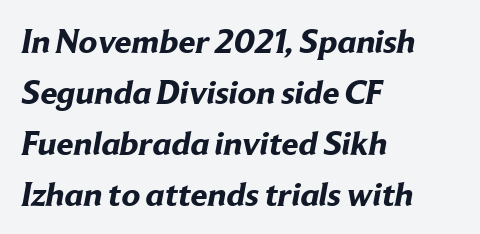
Q: Is the text bold? A: Yes.
Q: Is the typeface a serif or a sans-serif typeface? A: Sans-serif.
Q: Is the text underlined? A: No.
Q: How is the paragraph aligned? A: Left-aligned.
Q: Is the spacing between letters normal or unusually wide? A: Normal.
Q: Is the spacing between lines tight, normal or loose? A: Normal.
Q: Width (condensed, normal, or wide)? A: Normal.
Q: Stroke contrast? A: Low.
Q: x-height? A: Medium.
Q: Monospaced? A: No.
